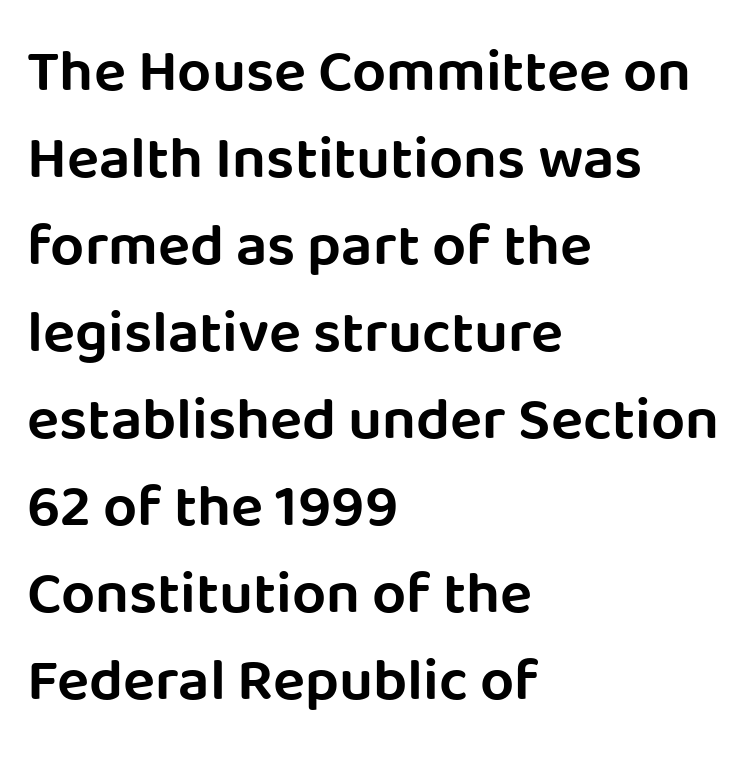
The image shows 60 px sans-serif type, upright; set left-aligned, normal line spacing (1.45x), normal letter spacing, not underlined; low stroke contrast and a large x-height.
